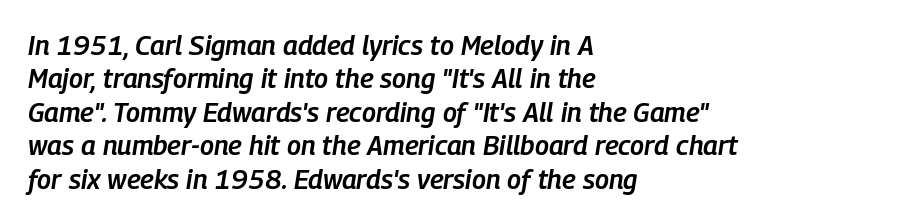
The image shows 27 px text type, italic (leaning right); set left-aligned, line spacing 1.24x, normal letter spacing, not underlined.
